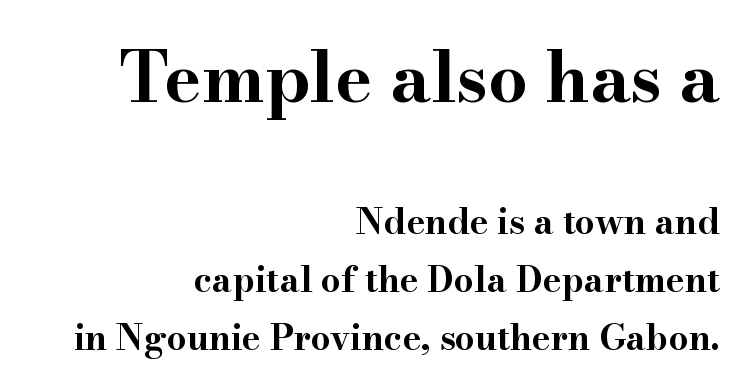
The line-height multiplier appears to be the usual default. The area under the type is left untouched. The glyphs have the mass of a bold cut. In this sample the first text group is rendered at the bigger scale. The letters advance in unequal steps, a hallmark of proportional type. A serif font was chosen for this passage.
